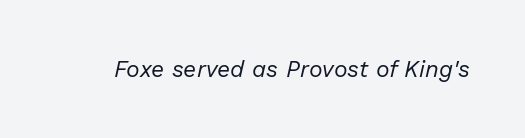
{"italic": "yes", "lean": "right", "slant_degrees": 13, "bold": "no", "underline": "no", "letter_spacing": "normal", "letter_spacing_em": 0.0, "glyph_px": 23}
